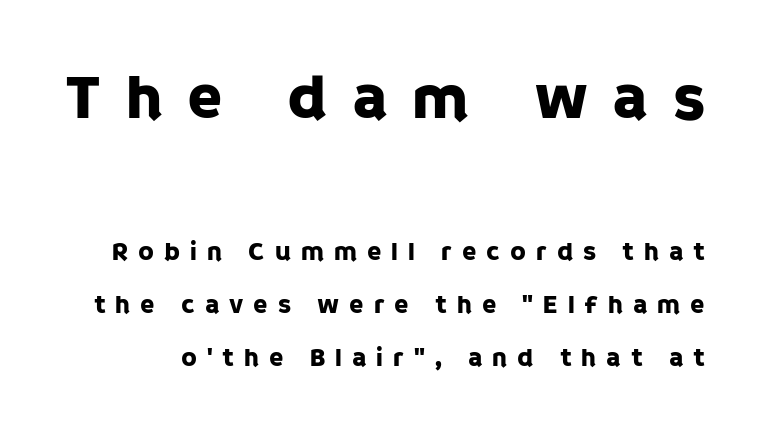
The image shows 64 px sans-serif type, upright; set loose line spacing (2.03x), unusually wide letter spacing (+0.38 em), not underlined; the first (top) block is 2.46x larger; low stroke contrast and a large x-height.
